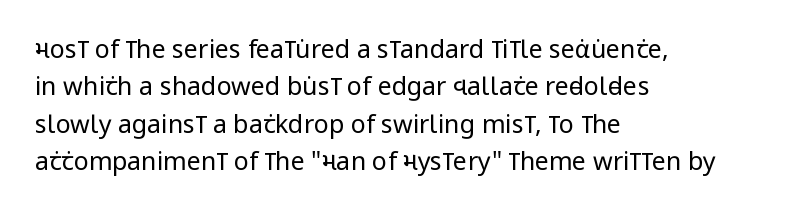
{"italic": "no", "bold": "no", "underline": "no", "align": "left", "line_spacing": "normal", "line_spacing_ratio": 1.5, "letter_spacing": "normal", "letter_spacing_em": 0.0, "glyph_px": 25}
